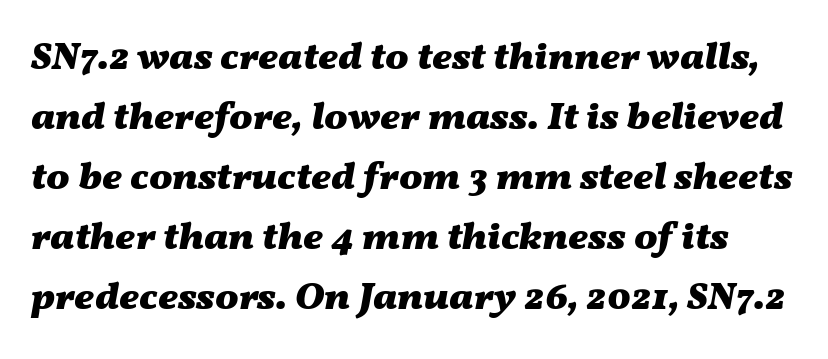
Notice how the stems are inclined rather than vertical — that's the hallmark of italics. Note the varied advance widths — an 'i' is clearly narrower than an 'm'. The face used here is rendered with its standard letterfit. The leading is moderate, giving the passage an even texture. Each glyph is drawn with heavy, bold strokes. The zone under the glyphs is completely vacant.
